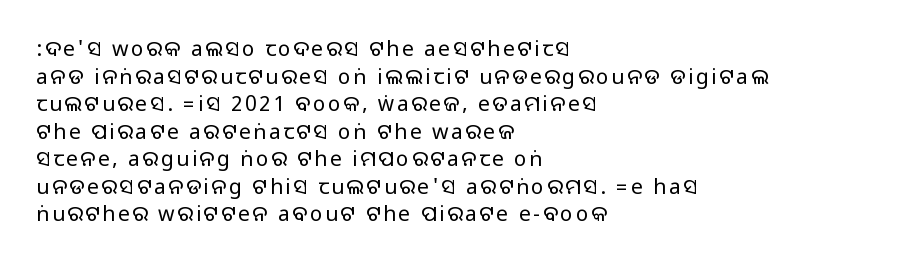
Where is the straight margin? On the left. It's the straight-up-and-down kind of type. If you measured baseline to baseline, you'd find a middling distance. Type without underlining.
